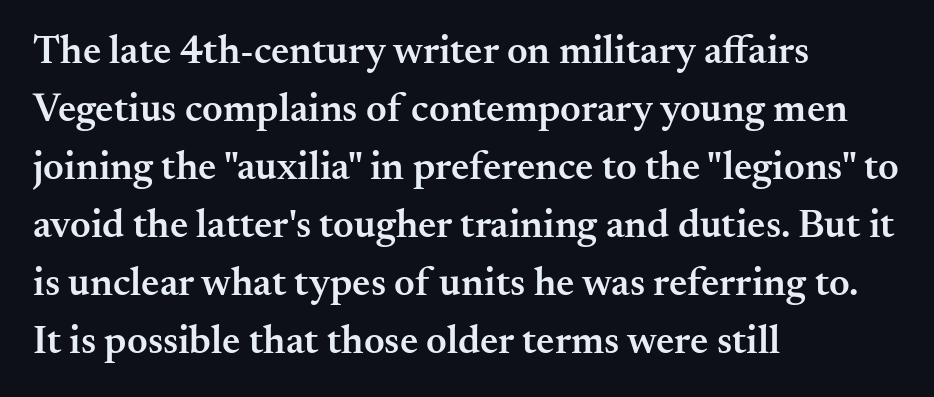
{"serif": "yes", "italic": "no", "bold": "semi", "weight": "semibold", "width": "normal", "stroke_contrast": "medium", "x_height": "small", "monospaced": "no", "underline": "no", "align": "left", "line_spacing": "normal", "line_spacing_ratio": 1.45, "letter_spacing": "normal", "letter_spacing_em": 0.0, "glyph_px": 40}
